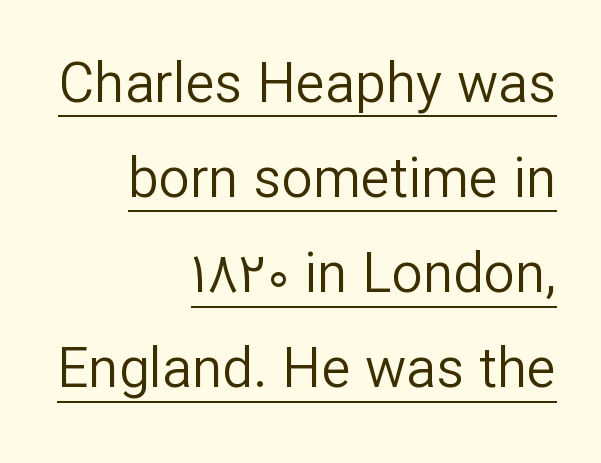
The image shows 55 px regular-weight sans-serif type, upright; set right-aligned, line spacing 1.73x, normal letter spacing, underlined; low stroke contrast and a medium x-height.
